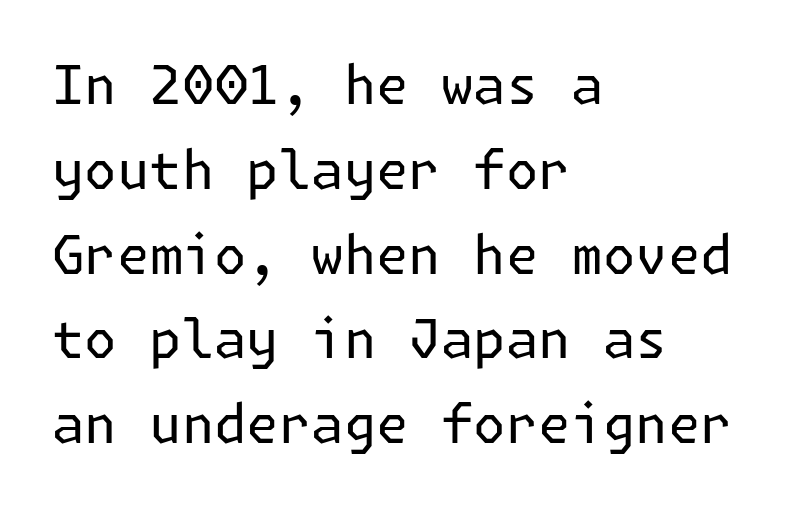
This block has exactly the height ordinary leading produces. No italicization has been applied; the sample stays upright. Typeset ragged right — the left edge is the straight one. Anything drawn beneath the words? Only blank space.
